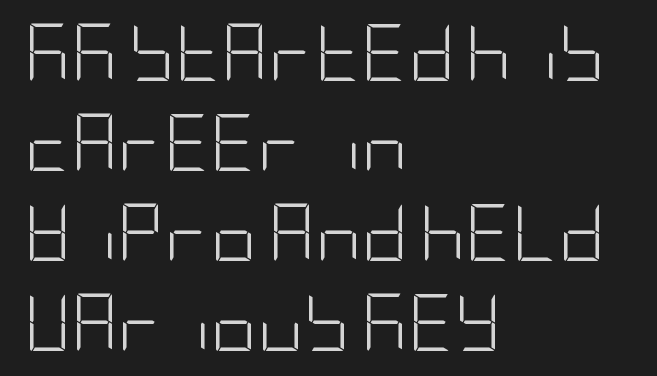
Weight class: somewhere from thin through regular. Observe the ordinary spacing: letters are neighbours, not strangers. A classic flush-left, rag-right setting is used for this passage. A clean baseline with only descenders dipping below it. Ascenders rise straight up at ninety degrees.
